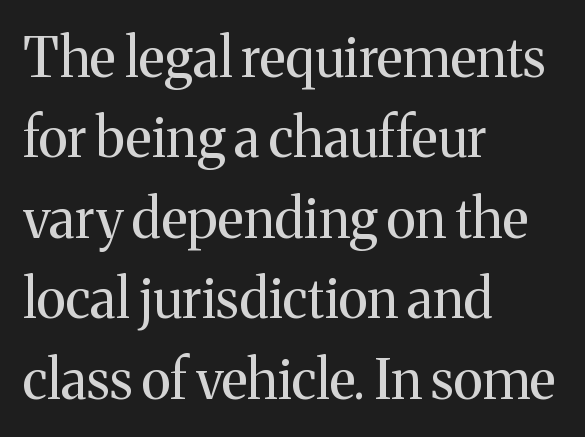
Is the letter spacing exaggerated? No — it looks like the ordinary default. The typesetting does not lean heavy: it is not bold. Which margin do the lines hug? The left one — the right edge is uneven. Stroke terminals: seriffed.
